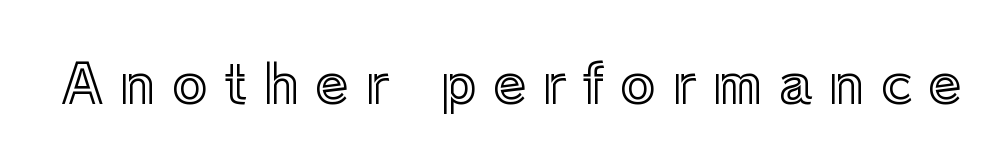
Q: Is the text italic (slanted)? A: No, it is upright.
Q: Is the text underlined? A: No.
Q: Is the spacing between letters normal or unusually wide? A: Unusually wide.
Q: Width (condensed, normal, or wide)? A: Normal.
Q: x-height? A: Medium.
Q: Monospaced? A: No.
